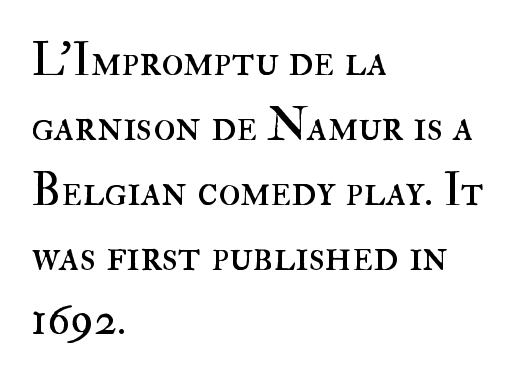
Q: Is the text bold? A: No.
Q: Is the text italic (slanted)? A: No, it is upright.
Q: Is the text underlined? A: No.
Q: How is the paragraph aligned? A: Left-aligned.
Q: Is the spacing between letters normal or unusually wide? A: Normal.
Q: Is the spacing between lines tight, normal or loose? A: Normal.
Q: Width (condensed, normal, or wide)? A: Normal.
Q: Stroke contrast? A: High.
Q: x-height? A: Small.
Q: Monospaced? A: No.
